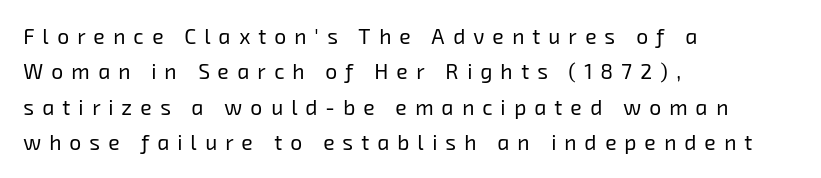
{"bold": "no", "underline": "no", "align": "left", "line_spacing": "normal", "line_spacing_ratio": 1.68, "letter_spacing": "wide", "letter_spacing_em": 0.39, "glyph_px": 21}
